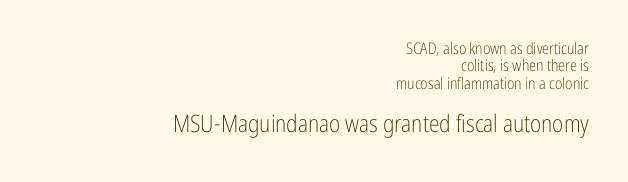
This is the regular roman posture of the typeface. The face used here appears at its bigger size in the lower chunk. Nothing heavy about these letters — not bold at all. Baseline-to-baseline distance is barely more than the letter height. Nobody touched the tracking dial on this one.
